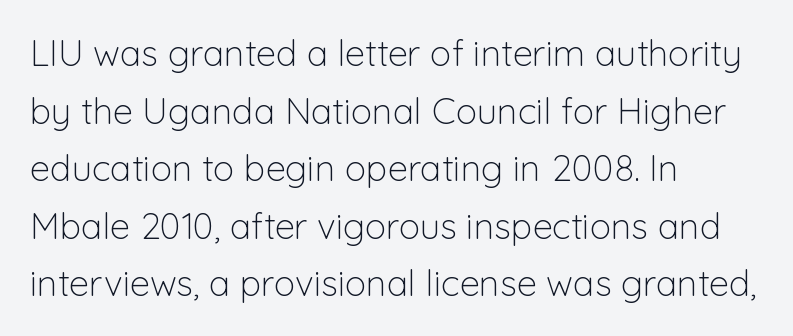
Q: Is the text bold? A: No.
Q: Is the text italic (slanted)? A: No, it is upright.
Q: Is the typeface a serif or a sans-serif typeface? A: Sans-serif.
Q: Is the text underlined? A: No.
Q: How is the paragraph aligned? A: Left-aligned.
Q: Is the spacing between letters normal or unusually wide? A: Normal.
Q: Is the spacing between lines tight, normal or loose? A: Normal.
Q: Width (condensed, normal, or wide)? A: Normal.
Q: Stroke contrast? A: Low.
Q: x-height? A: Medium.
Q: Monospaced? A: No.
